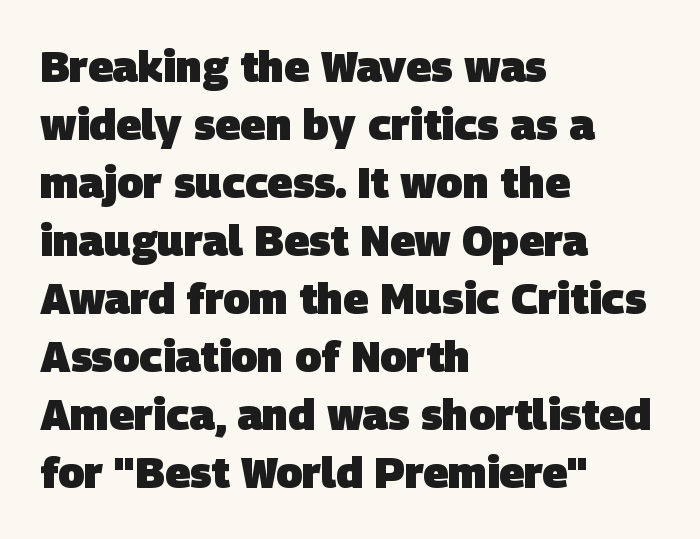
{"serif": "no", "bold": "yes", "weight": "heavy", "width": "normal", "stroke_contrast": "low", "x_height": "large", "monospaced": "no", "underline": "no", "align": "left", "line_spacing": "normal", "line_spacing_ratio": 1.35, "letter_spacing": "normal", "letter_spacing_em": 0.0, "glyph_px": 43}
